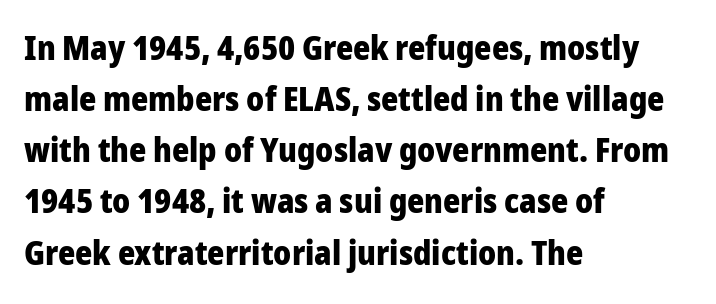
{"serif": "no", "italic": "no", "bold": "yes", "weight": "heavy", "width": "normal", "stroke_contrast": "low", "x_height": "medium", "monospaced": "no", "underline": "no", "align": "left", "line_spacing": "normal", "line_spacing_ratio": 1.55, "letter_spacing": "normal", "letter_spacing_em": 0.0, "glyph_px": 33}
